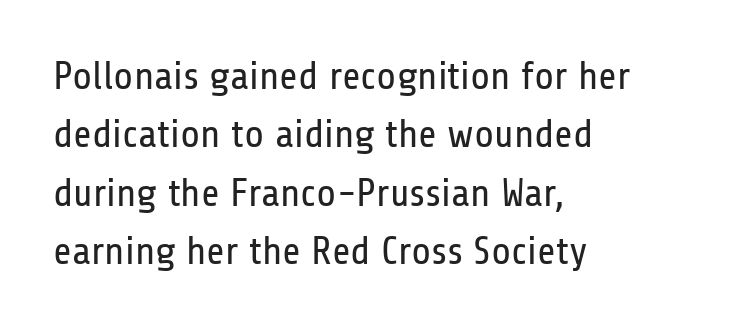
{"serif": "no", "italic": "no", "bold": "no", "weight": "regular", "width": "condensed", "stroke_contrast": "low", "x_height": "medium", "monospaced": "no", "underline": "no", "align": "left", "line_spacing": "normal", "line_spacing_ratio": 1.46, "letter_spacing": "normal", "letter_spacing_em": 0.0, "glyph_px": 40}
